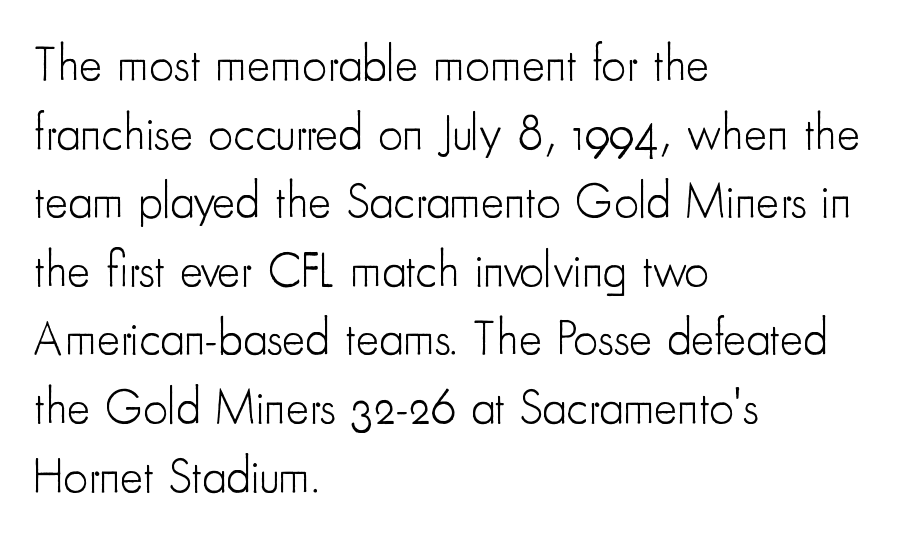
Q: Is the text bold? A: No.
Q: Is the text italic (slanted)? A: No, it is upright.
Q: Is the typeface a serif or a sans-serif typeface? A: Sans-serif.
Q: Is the text underlined? A: No.
Q: How is the paragraph aligned? A: Left-aligned.
Q: Is the spacing between letters normal or unusually wide? A: Normal.
Q: Is the spacing between lines tight, normal or loose? A: Normal.
Q: Width (condensed, normal, or wide)? A: Condensed.
Q: Stroke contrast? A: Low.
Q: x-height? A: Small.
Q: Monospaced? A: No.
